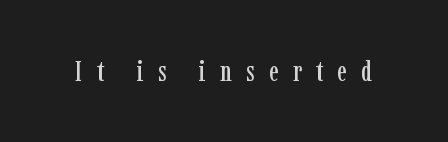
{"serif": "yes", "italic": "no", "width": "condensed", "stroke_contrast": "low", "x_height": "medium", "monospaced": "no", "underline": "no", "letter_spacing": "wide", "letter_spacing_em": 0.49, "glyph_px": 29}
